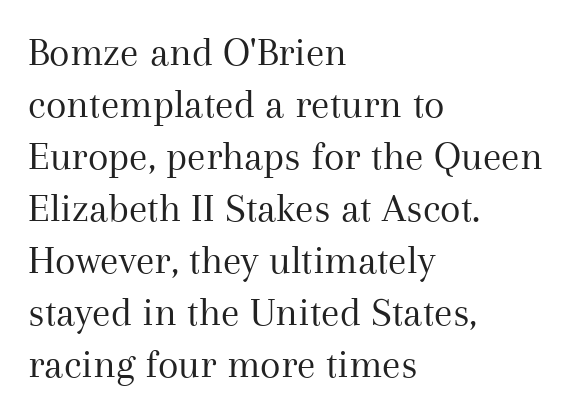
The image shows 42 px regular-weight serif type, upright; set left-aligned, line spacing 1.24x, normal letter spacing, not underlined; medium stroke contrast and a medium x-height.
